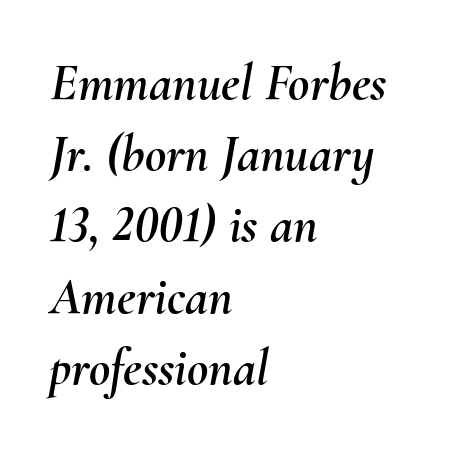
These lines stack with their left ends in a neat column. A typesetter would call this leading conventional body-copy spacing. Look at the tracking — it's just the regular setting, nothing added. Tall strokes in this sample are angled rather than plumb.
